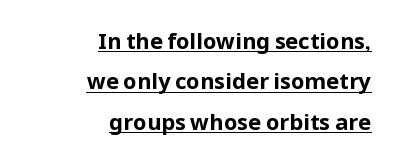
Tracking here is standard; glyphs follow each other at the usual distance. Where is the straight margin? On the right. The glyphs are accompanied by a horizontal stroke just below them. Rendered with straight, roman letterforms. Heavy-handed strokes throughout: this text is bold.
